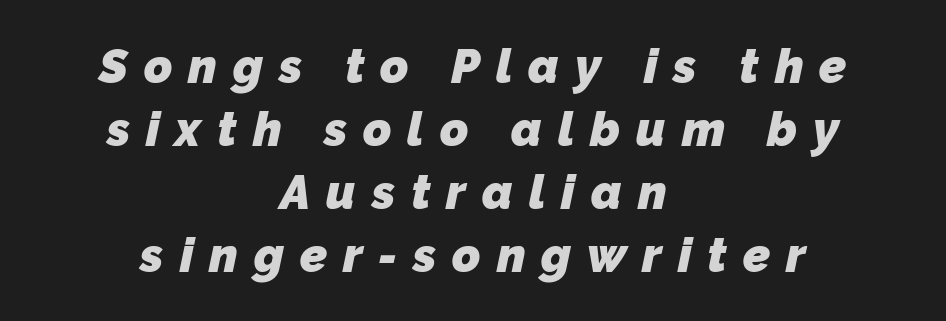
What kind of face is this? One without serifs — a sans. Inter-character spacing is expanded well beyond the font's built-in metrics. Summary of weight: heavy, a full bold. Only glyphs here, with clear space below each row.
